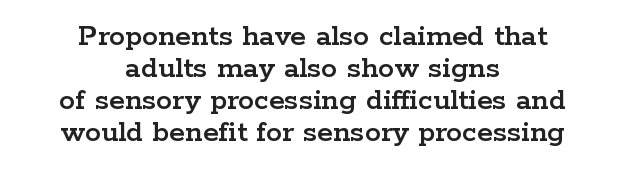
{"serif": "yes", "italic": "no", "width": "wide", "stroke_contrast": "low", "x_height": "medium", "monospaced": "no", "underline": "no", "align": "center", "line_spacing": "tight", "line_spacing_ratio": 1.0, "letter_spacing": "normal", "letter_spacing_em": 0.0, "glyph_px": 32}
